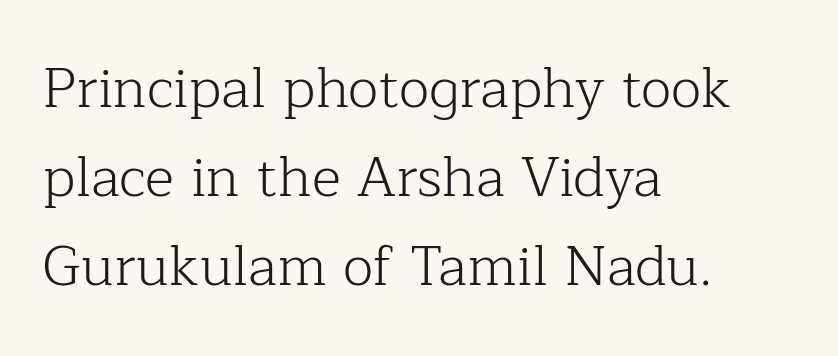
Q: Is the text bold? A: No.
Q: Is the text italic (slanted)? A: No, it is upright.
Q: Is the typeface a serif or a sans-serif typeface? A: Serif.
Q: Is the text underlined? A: No.
Q: How is the paragraph aligned? A: Left-aligned.
Q: Is the spacing between letters normal or unusually wide? A: Normal.
Q: Is the spacing between lines tight, normal or loose? A: Normal.
Q: Width (condensed, normal, or wide)? A: Normal.
Q: Stroke contrast? A: Low.
Q: x-height? A: Medium.
Q: Monospaced? A: No.
